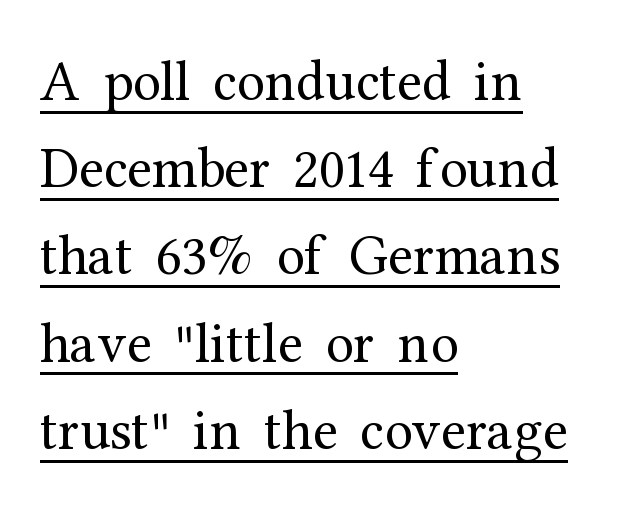
The image shows 57 px regular-weight serif type, upright; set left-aligned, normal line spacing (1.53x), normal letter spacing, underlined; medium stroke contrast and a medium x-height.
